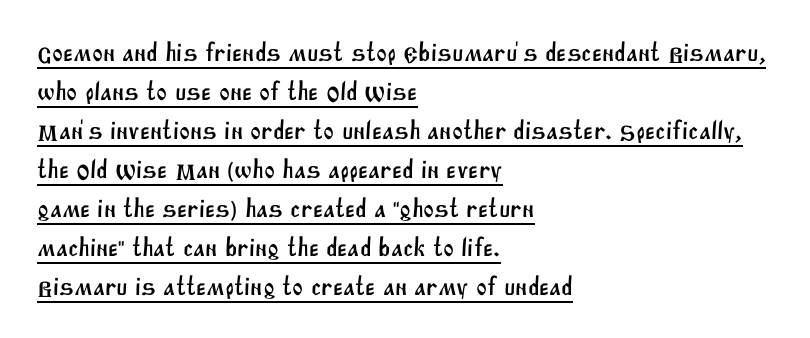
{"underline": "yes", "align": "left", "line_spacing": "normal", "line_spacing_ratio": 1.5, "letter_spacing": "normal", "letter_spacing_em": 0.0, "glyph_px": 26}
